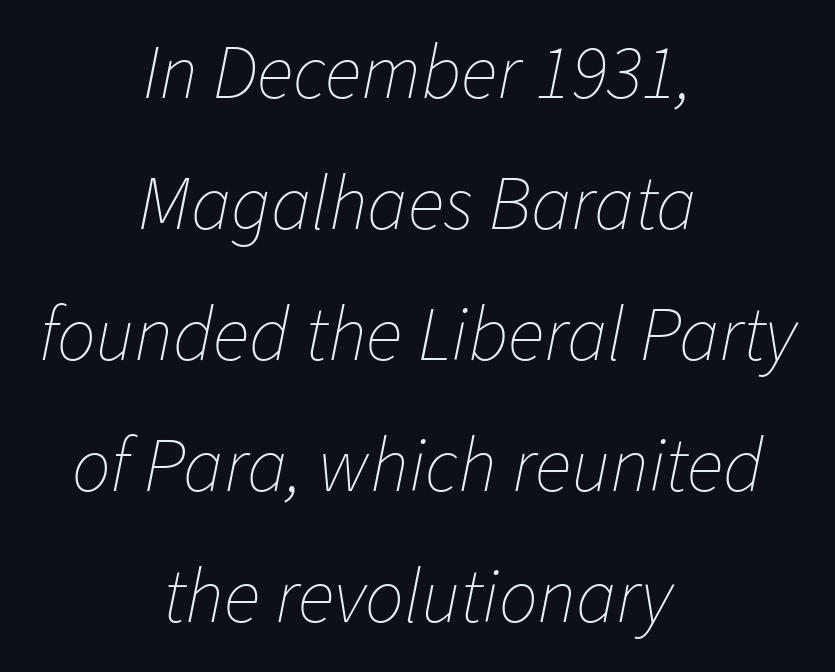
Each letter keeps its own natural width here, so spacing adapts to shape. Does the copy run flush right? No — it is centered line by line. The letters sit at their default tracking, neither squeezed nor spread. Anything drawn beneath the words? Only blank space. Stroke thickness stays within the range of a standard reading face or lighter. Compared with ordinary roman type, these characters are visibly tilted.
